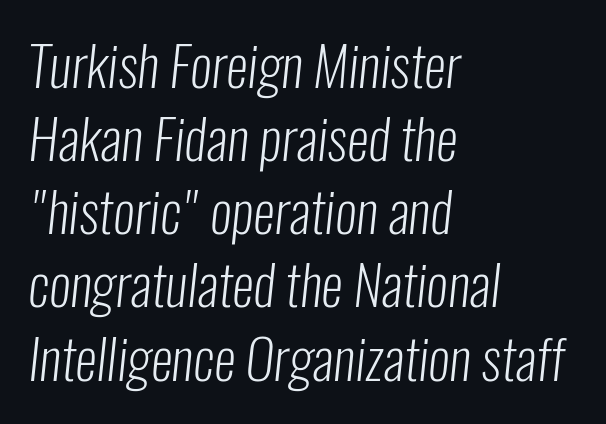
A typesetter would call this zero additional tracking. What kind of face is this? One without serifs — a sans. The space between consecutive lines is moderate. Character widths vary here, with narrow letters taking less room than wide ones. The passage shown is not bold in any degree.
